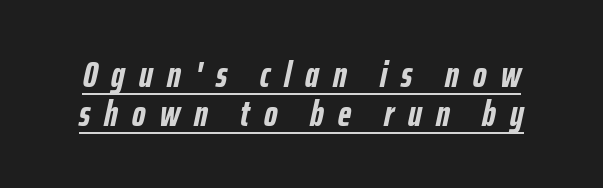
Q: Is the text bold? A: Yes.
Q: Is the text italic (slanted)? A: Yes, it leans right by about 12 degrees.
Q: Is the text underlined? A: Yes.
Q: Is the spacing between letters normal or unusually wide? A: Unusually wide.
Q: Is the spacing between lines tight, normal or loose? A: Tight.
Q: Width (condensed, normal, or wide)? A: Condensed.
Q: Stroke contrast? A: Low.
Q: x-height? A: Medium.
Q: Monospaced? A: No.
